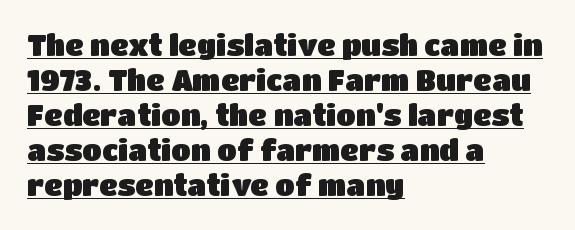
{"serif": "no", "italic": "no", "width": "normal", "stroke_contrast": "low", "x_height": "large", "monospaced": "no", "underline": "yes", "align": "left", "line_spacing_ratio": 1.21, "letter_spacing": "normal", "letter_spacing_em": 0.0, "glyph_px": 29}
